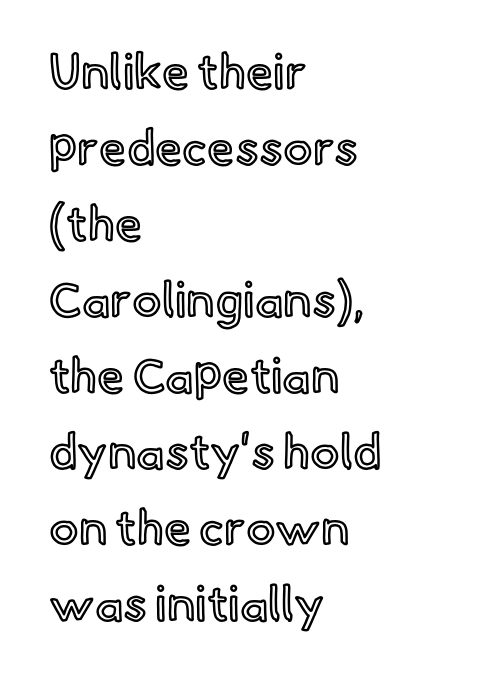
Q: Is the text italic (slanted)? A: No, it is upright.
Q: Is the text underlined? A: No.
Q: How is the paragraph aligned? A: Left-aligned.
Q: Is the spacing between letters normal or unusually wide? A: Normal.
Q: Is the spacing between lines tight, normal or loose? A: Normal.
Q: Width (condensed, normal, or wide)? A: Normal.
Q: x-height? A: Small.
Q: Monospaced? A: No.
